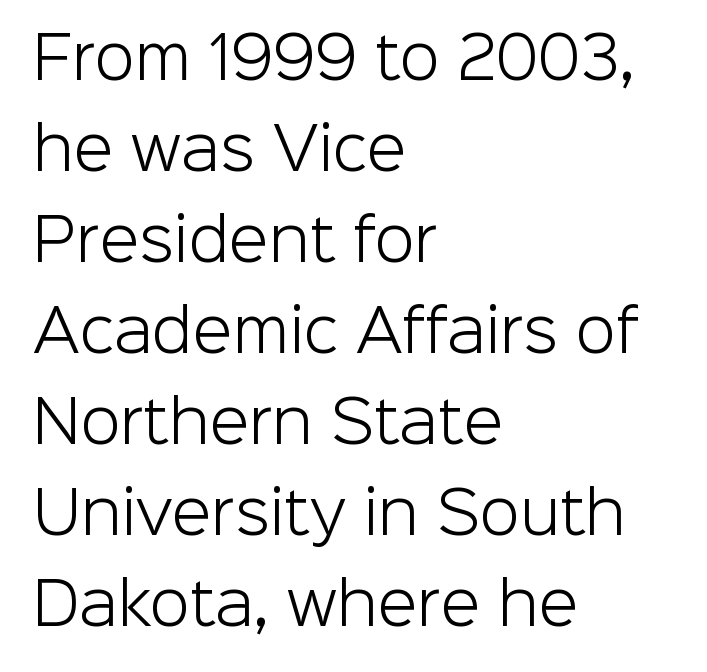
The image shows 58 px light sans-serif type, upright; set left-aligned, normal line spacing (1.57x), normal letter spacing, not underlined; low stroke contrast and a medium x-height.
